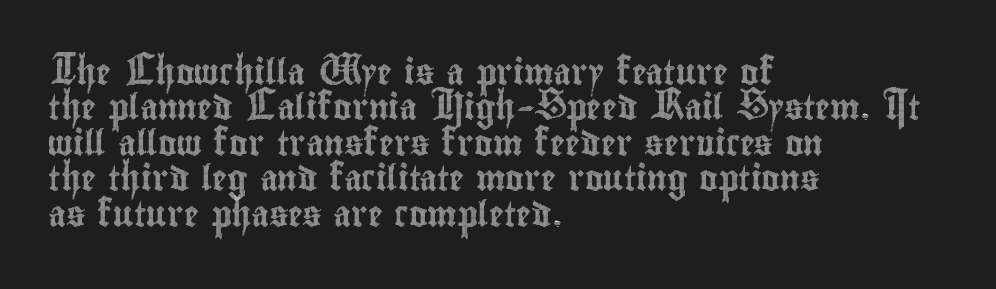
Q: Is the text italic (slanted)? A: No, it is upright.
Q: Is the text underlined? A: No.
Q: How is the paragraph aligned? A: Left-aligned.
Q: Is the spacing between letters normal or unusually wide? A: Normal.
Q: Is the spacing between lines tight, normal or loose? A: Normal.
